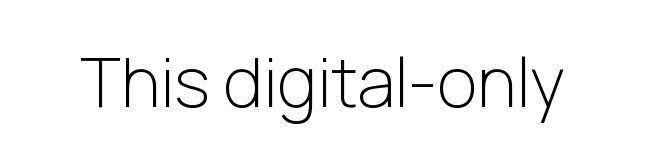
Q: Is the text bold? A: No.
Q: Is the text italic (slanted)? A: No, it is upright.
Q: Is the typeface a serif or a sans-serif typeface? A: Sans-serif.
Q: Is the text underlined? A: No.
Q: Is the spacing between letters normal or unusually wide? A: Normal.
Q: Width (condensed, normal, or wide)? A: Normal.
Q: Stroke contrast? A: Low.
Q: x-height? A: Medium.
Q: Monospaced? A: No.
